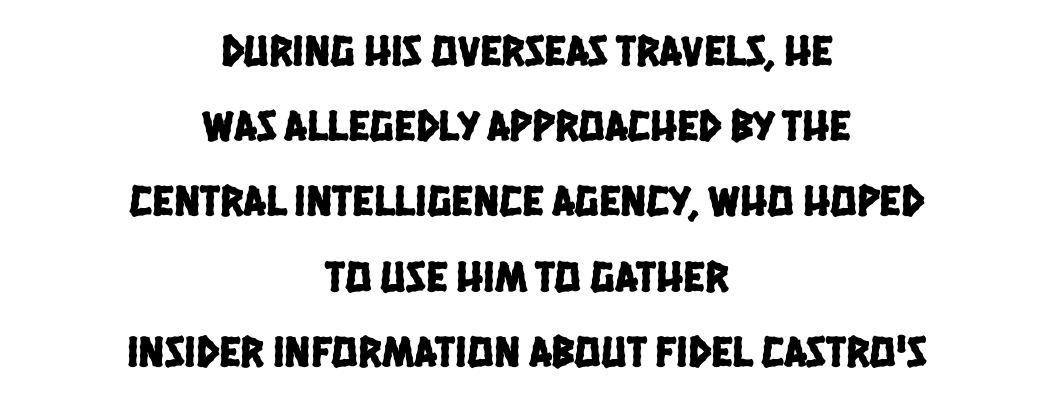
{"serif": "no", "width": "condensed", "stroke_contrast": "low", "x_height": "large", "monospaced": "no", "underline": "no", "align": "center", "line_spacing_ratio": 1.71, "letter_spacing": "normal", "letter_spacing_em": 0.0, "glyph_px": 44}
